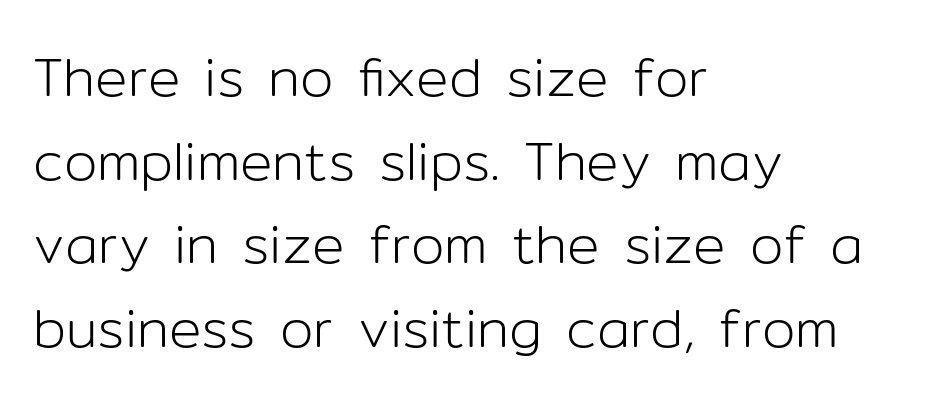
The image shows 54 px light sans-serif type, upright; set left-aligned, normal line spacing (1.55x), normal letter spacing, not underlined; low stroke contrast and a medium x-height.
